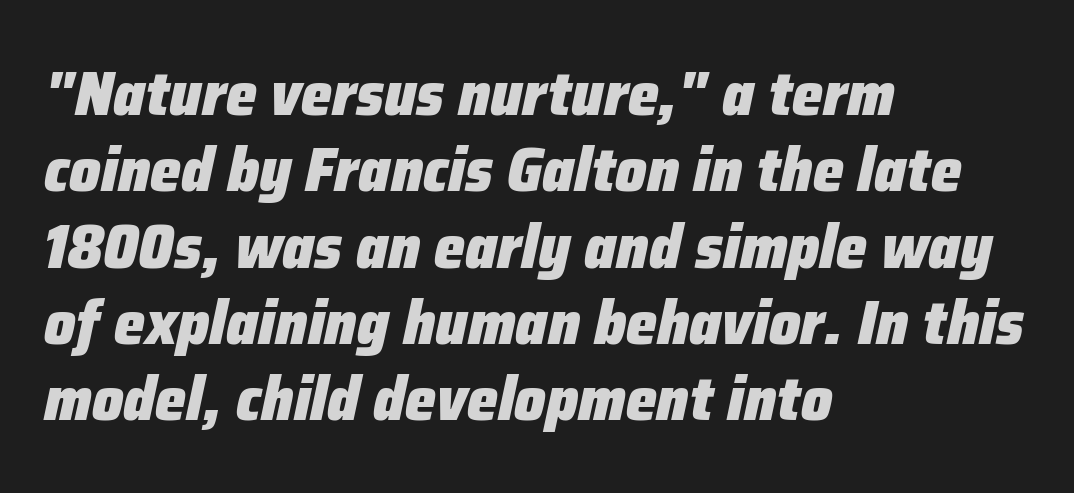
The image shows 62 px heavy type, italic (leaning right); set left-aligned, line spacing 1.23x, normal letter spacing, not underlined; low stroke contrast and a medium x-height.
